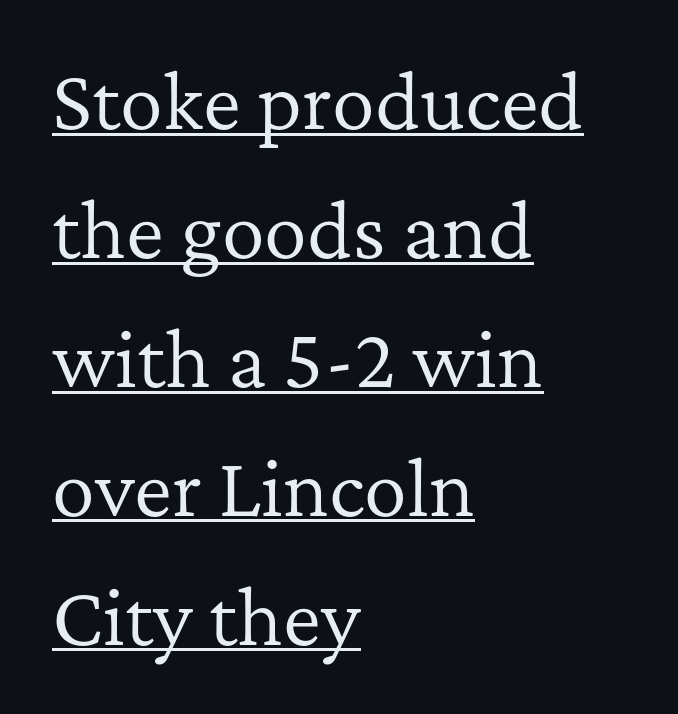
Q: Is the text bold? A: No.
Q: Is the text italic (slanted)? A: No, it is upright.
Q: Is the typeface a serif or a sans-serif typeface? A: Serif.
Q: Is the text underlined? A: Yes.
Q: How is the paragraph aligned? A: Left-aligned.
Q: Is the spacing between letters normal or unusually wide? A: Normal.
Q: Width (condensed, normal, or wide)? A: Normal.
Q: Stroke contrast? A: Low.
Q: x-height? A: Medium.
Q: Monospaced? A: No.
